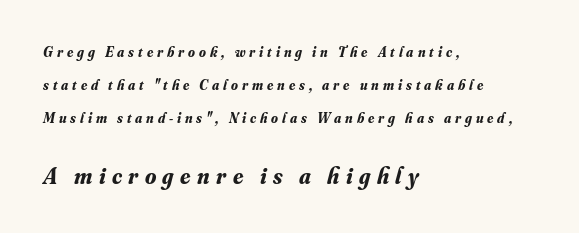
Q: Is the text bold? A: Yes.
Q: Is the text italic (slanted)? A: Yes, it leans right by about 16 degrees.
Q: Is the text underlined? A: No.
Q: How is the paragraph aligned? A: Left-aligned.
Q: Is the spacing between letters normal or unusually wide? A: Unusually wide.
Q: Is the spacing between lines tight, normal or loose? A: Loose.
Q: Which block of text is set in a larger size, the first (top) or the second (bottom)? A: The second (bottom) one.
